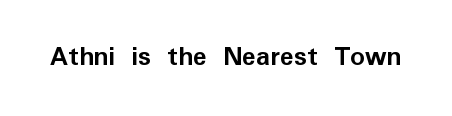
The image shows 29 px semibold sans-serif type, upright; set normal letter spacing, not underlined; low stroke contrast and a medium x-height.
